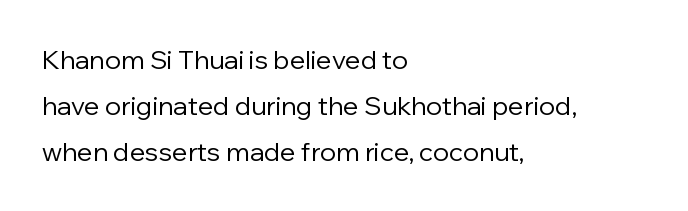
The image shows 26 px text type, upright; set left-aligned, line spacing 1.77x, normal letter spacing, not underlined.
